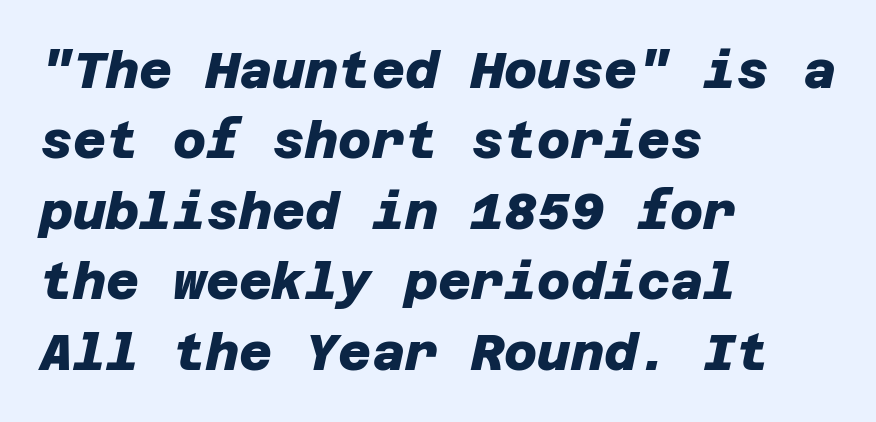
The image shows 51 px heavy sans-serif type; set left-aligned, normal line spacing (1.38x), normal letter spacing, not underlined; low stroke contrast and a large x-height.
